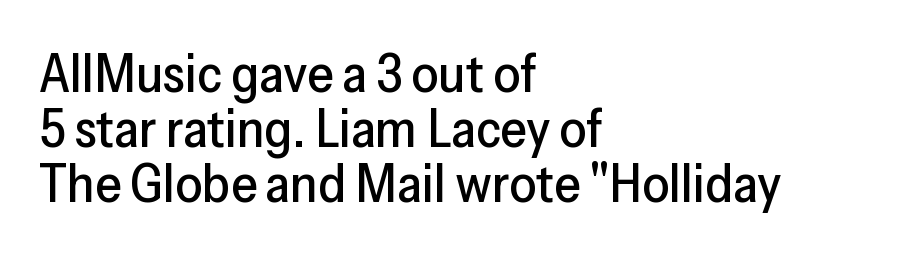
Q: Is the text italic (slanted)? A: No, it is upright.
Q: Is the typeface a serif or a sans-serif typeface? A: Sans-serif.
Q: Is the text underlined? A: No.
Q: How is the paragraph aligned? A: Left-aligned.
Q: Is the spacing between letters normal or unusually wide? A: Normal.
Q: Is the spacing between lines tight, normal or loose? A: Tight.
Q: Width (condensed, normal, or wide)? A: Normal.
Q: Stroke contrast? A: Low.
Q: x-height? A: Medium.
Q: Monospaced? A: No.
